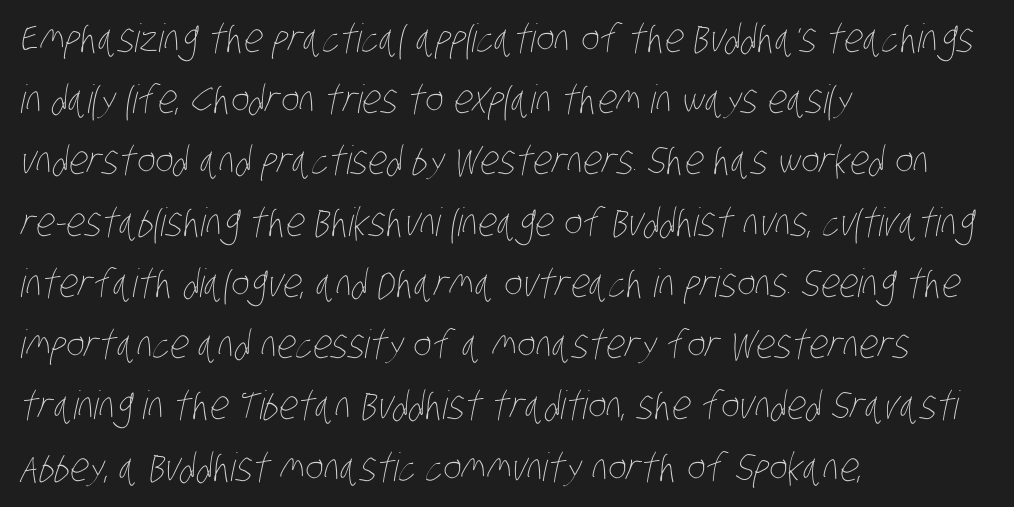
The gaps between neighbouring characters are ordinary and unremarkable. Stems here are at most as thick as an everyday book face. Is this a fixed-width face? No — the glyphs have proportional, varying widths. Is there much room between lines? A standard amount, neither cramped nor airy. Visually the block forms a straight wall on the left and a jagged coastline on the right.
